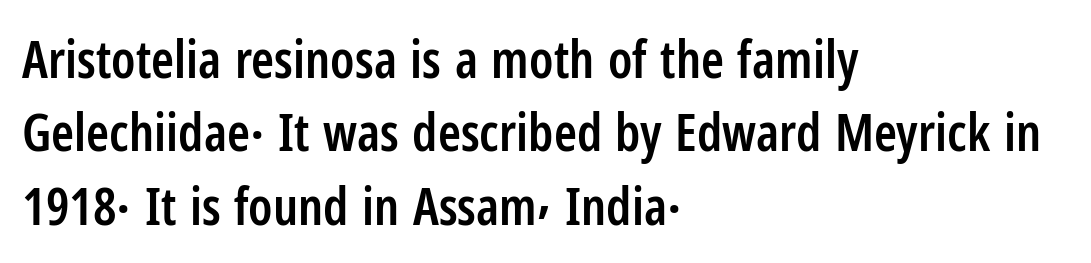
A somewhat darkened texture: the type is semibold rather than bold. In terms of letterform style, serifs are entirely absent. Underlining? Definitely not there. Looks like regular typesetting: each glyph gets only the width it needs. Posture: straight, roman, zero tilt. Compared with typical paragraphs, the rows here are spaced about the same.
